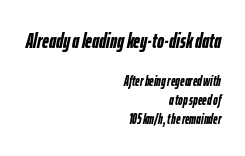
Strong, thick strokes mark this as bold type. The letters in the upper block stand taller than those in the block below. Does extra space separate the letters? No, they use regular spacing. Layout note: lines flush right. Underline: absent. Vertical spacing — default.
